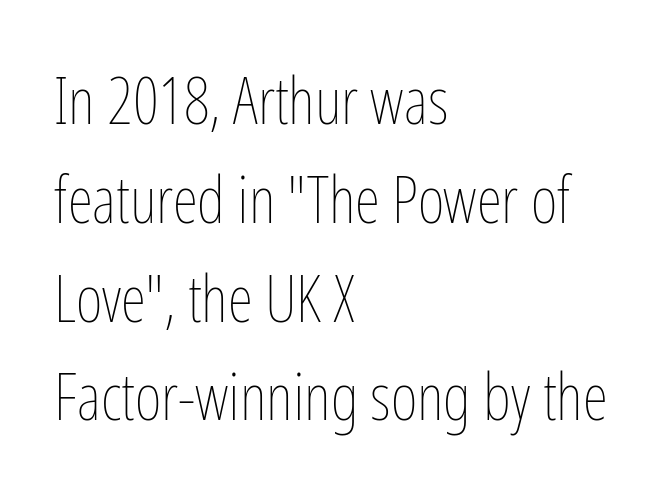
Q: Is the text bold? A: No.
Q: Is the text italic (slanted)? A: No, it is upright.
Q: Is the text underlined? A: No.
Q: How is the paragraph aligned? A: Left-aligned.
Q: Is the spacing between letters normal or unusually wide? A: Normal.
Q: Is the spacing between lines tight, normal or loose? A: Normal.
Q: Width (condensed, normal, or wide)? A: Condensed.
Q: Stroke contrast? A: Low.
Q: x-height? A: Medium.
Q: Monospaced? A: No.
